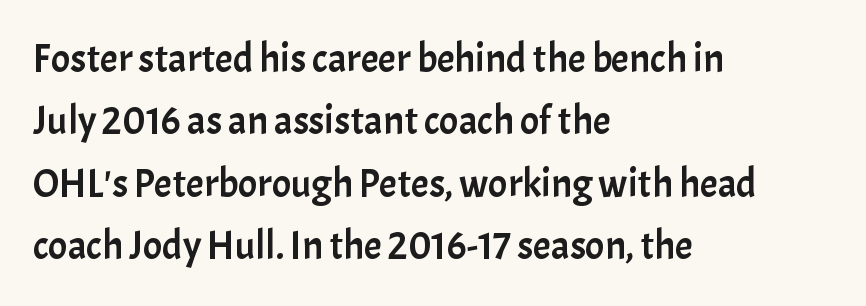
The rows are spaced the way most documents space them. These lines stack with their left ends in a neat column. Think of a printed novel: that variable character pitch is what you see here. The gap between lines stays unmarked. The type is set solid horizontally, with unmodified tracking. Nothing sits at the stroke ends, so this counts as sans-serif.
